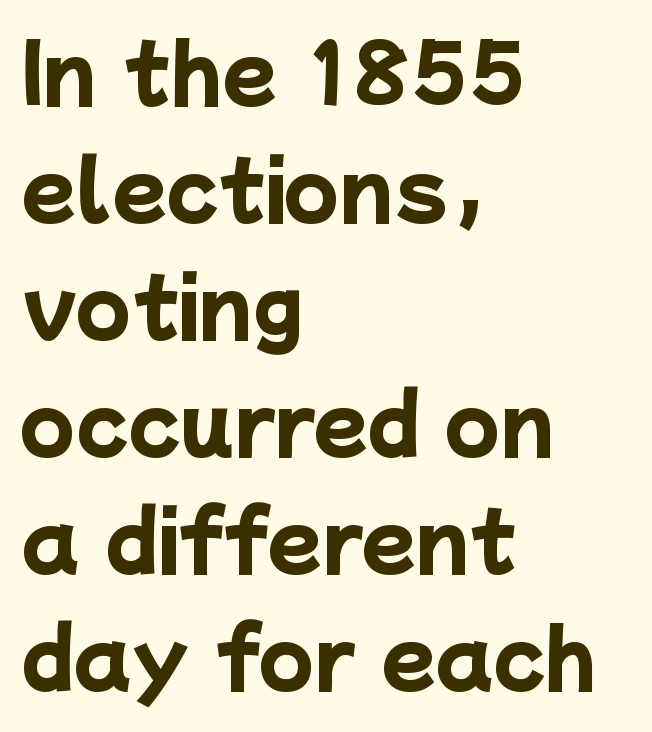
The image shows 79 px heavy sans-serif type; set left-aligned, normal line spacing (1.48x), normal letter spacing, not underlined; low stroke contrast and a medium x-height.
